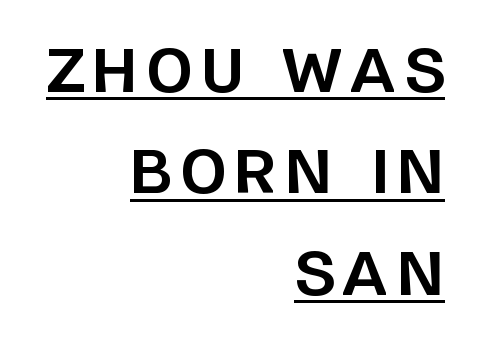
{"serif": "no", "italic": "no", "bold": "yes", "weight": "bold", "width": "normal", "stroke_contrast": "low", "x_height": "large", "monospaced": "no", "underline": "yes", "align": "right", "line_spacing_ratio": 1.72, "glyph_px": 59}
